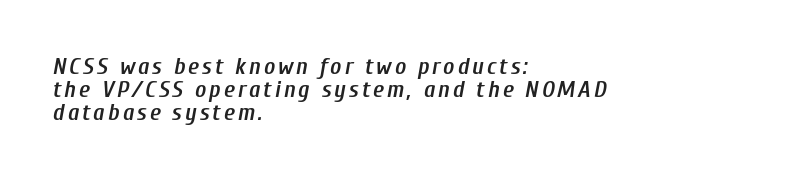
{"italic": "yes", "lean": "right", "slant_degrees": 10, "bold": "semi", "underline": "no", "align": "left", "line_spacing": "tight", "line_spacing_ratio": 0.96, "glyph_px": 24}
